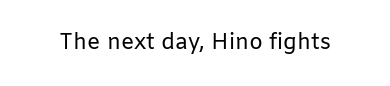
{"italic": "no", "bold": "no", "underline": "no", "letter_spacing": "normal", "letter_spacing_em": 0.0, "glyph_px": 22}
